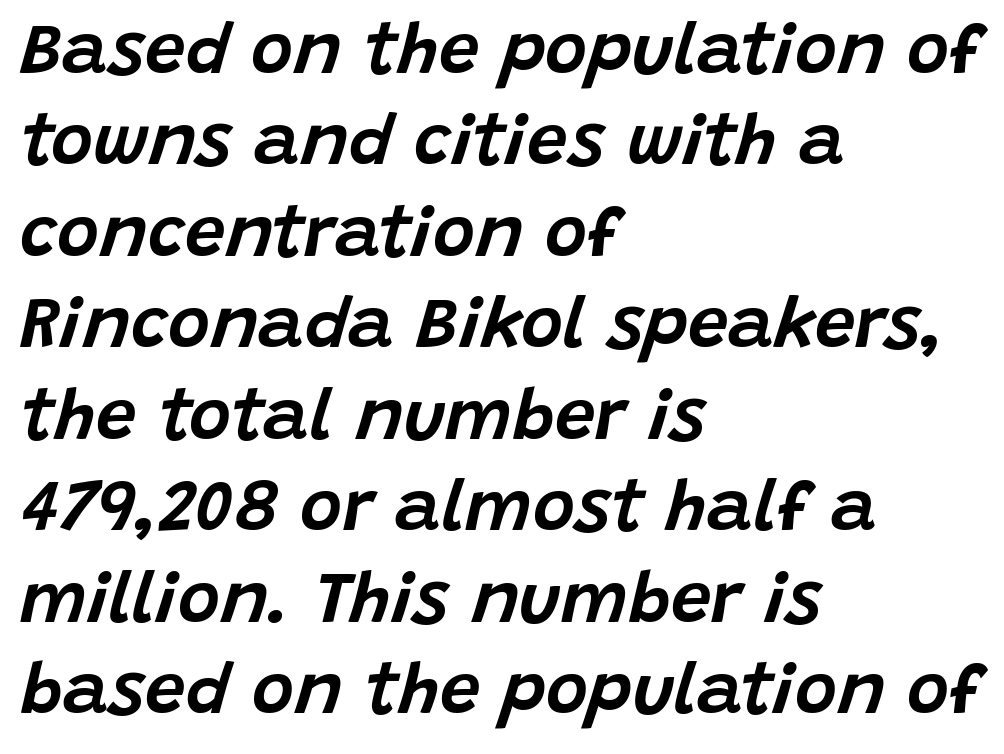
{"italic": "yes", "lean": "right", "slant_degrees": 15, "width": "normal", "stroke_contrast": "low", "x_height": "large", "monospaced": "no", "underline": "no", "align": "left", "line_spacing": "normal", "line_spacing_ratio": 1.27, "letter_spacing": "normal", "letter_spacing_em": 0.0, "glyph_px": 72}
